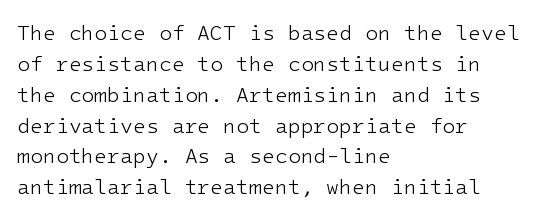
{"italic": "no", "bold": "no", "underline": "no", "align": "left", "line_spacing": "normal", "line_spacing_ratio": 1.47, "letter_spacing": "normal", "letter_spacing_em": 0.0, "glyph_px": 21}
